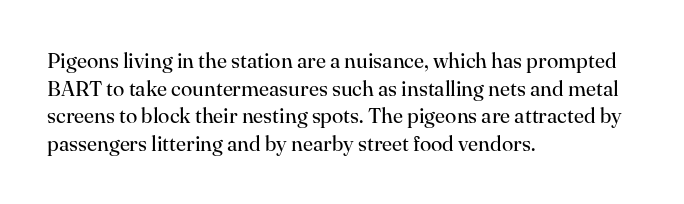
{"italic": "no", "bold": "no", "underline": "no", "align": "left", "line_spacing": "normal", "line_spacing_ratio": 1.31, "letter_spacing": "normal", "letter_spacing_em": 0.0, "glyph_px": 21}
